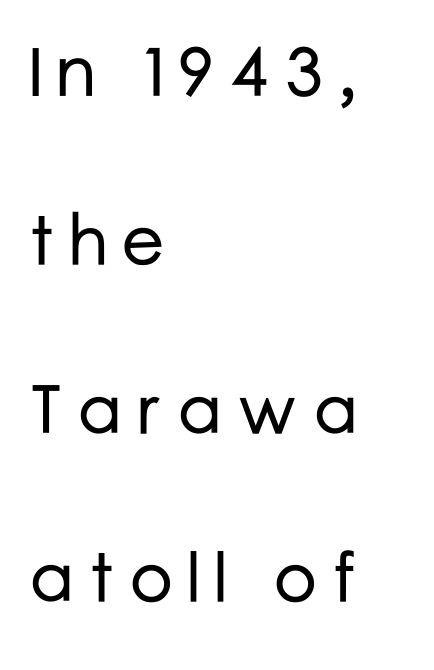
The image shows 69 px sans-serif type, upright; set left-aligned, loose line spacing (2.44x), unusually wide letter spacing (+0.2 em), not underlined; low stroke contrast and a medium x-height.
